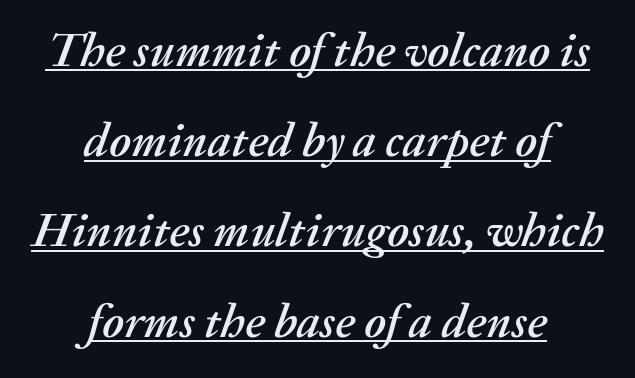
The rendering uses natural spacing where letterforms have individual widths. The horizontal fit of the characters is conventional and even. The rendered words wear a rule along their underside. In CSS terms this would be text-align: center. Tall strokes in this sample are angled rather than plumb.
